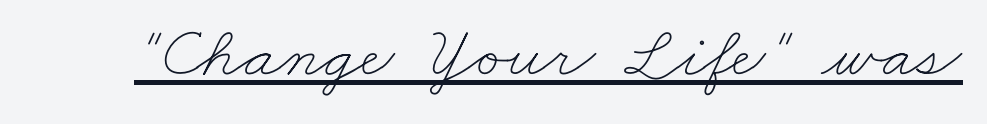
Is this a fixed-width face? No — the glyphs have proportional, varying widths. These characters rest on top of a visible drawn line. The tracking reads as untouched default to a designer's eye. Stroke mass is kept to a normal reading level or below.
